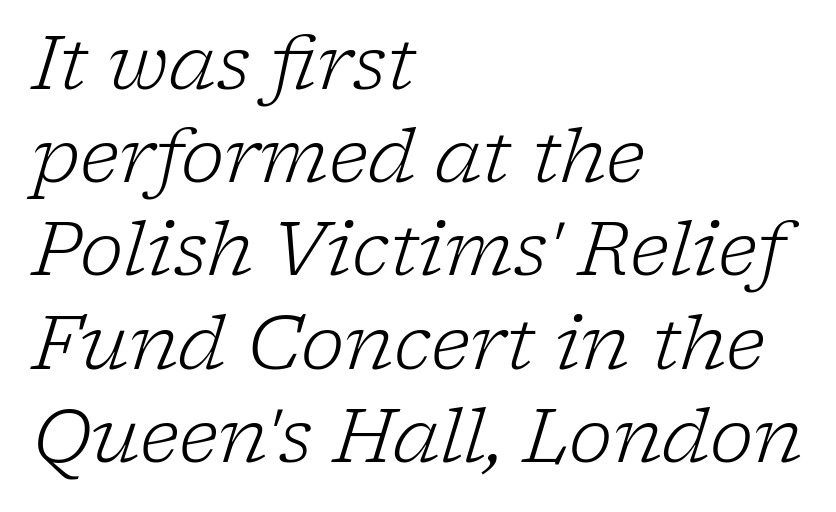
The image shows 74 px light serif type, italic (leaning right); set left-aligned, normal line spacing (1.26x), normal letter spacing, not underlined; low stroke contrast and a medium x-height.
